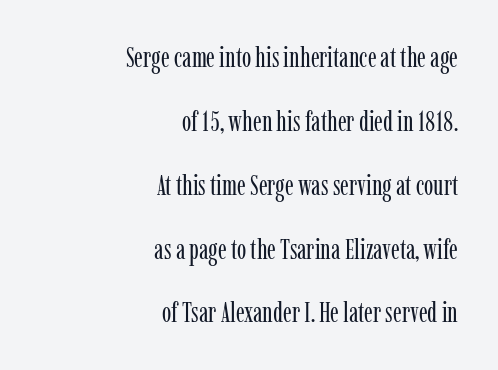
Reading down the column, the eye jumps a long way to each next line. What kind of face is this? One with serifs. The lettering holds an erect, upright posture throughout. The strip under each line holds only bare page.
